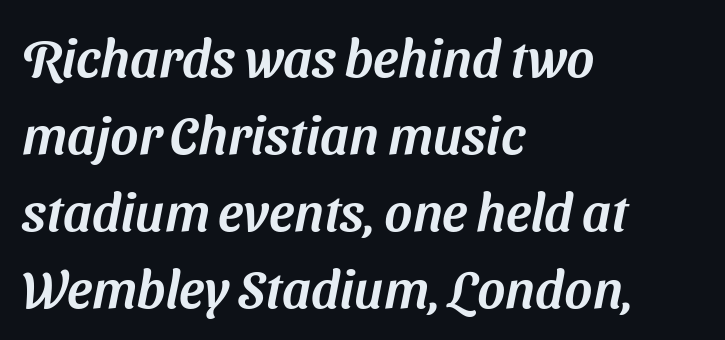
{"serif": "no", "width": "normal", "stroke_contrast": "medium", "x_height": "medium", "monospaced": "no", "underline": "no", "align": "left", "line_spacing": "normal", "line_spacing_ratio": 1.45, "letter_spacing": "normal", "letter_spacing_em": 0.0, "glyph_px": 53}
